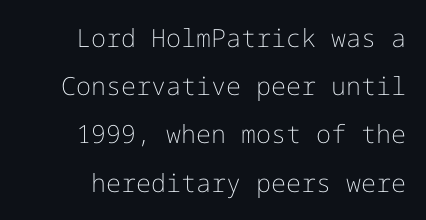
{"italic": "no", "bold": "no", "underline": "no", "line_spacing": "loose", "line_spacing_ratio": 1.93, "letter_spacing": "normal", "letter_spacing_em": 0.0, "glyph_px": 25}
